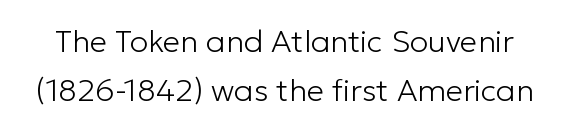
The image shows 31 px light sans-serif type, upright; set normal line spacing (1.59x), normal letter spacing, not underlined; low stroke contrast and a medium x-height.
